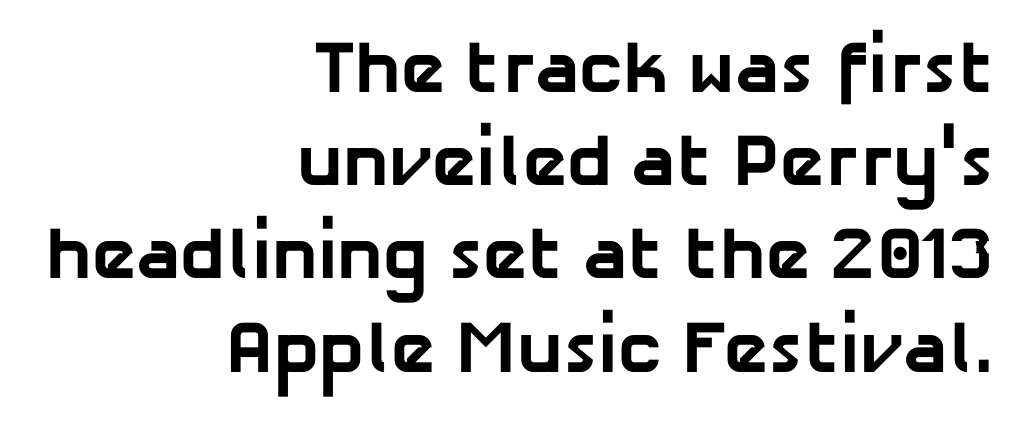
{"serif": "no", "bold": "yes", "weight": "bold", "width": "normal", "stroke_contrast": "low", "x_height": "medium", "monospaced": "no", "underline": "no", "align": "right", "line_spacing": "normal", "line_spacing_ratio": 1.26, "letter_spacing": "normal", "letter_spacing_em": 0.0, "glyph_px": 74}
